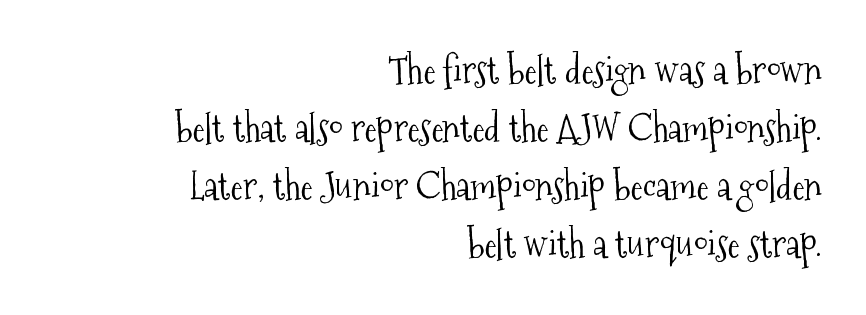
Weight: not bold — regular or lighter. Caption: multi-line text, flush right, ragged left. Is this a fixed-width face? No — the glyphs have proportional, varying widths. These lines were composed using upright roman letters.
